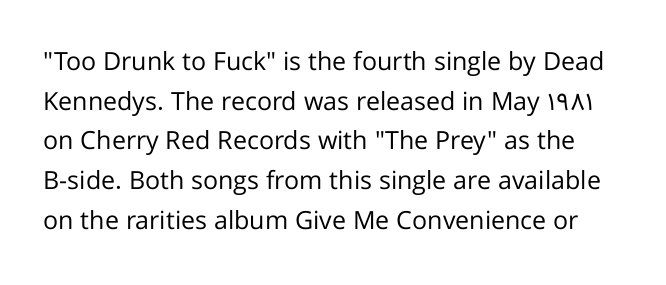
{"italic": "no", "bold": "no", "underline": "no", "line_spacing": "normal", "line_spacing_ratio": 1.59, "letter_spacing": "normal", "letter_spacing_em": 0.0, "glyph_px": 25}
